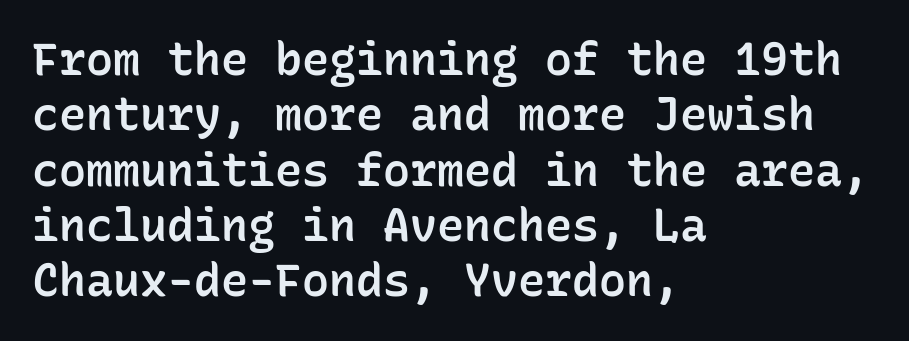
{"serif": "no", "italic": "no", "bold": "semi", "weight": "semibold", "width": "normal", "stroke_contrast": "low", "x_height": "medium", "monospaced": "yes", "underline": "no", "align": "left", "line_spacing_ratio": 1.23, "letter_spacing": "normal", "letter_spacing_em": 0.0, "glyph_px": 45}
